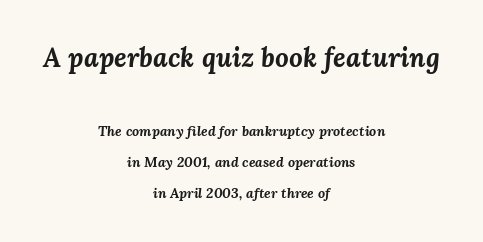
The image shows 27 px bold type, italic (leaning right); set centered, loose line spacing (2.23x), normal letter spacing, not underlined; the first (top) block is 1.93x larger.
